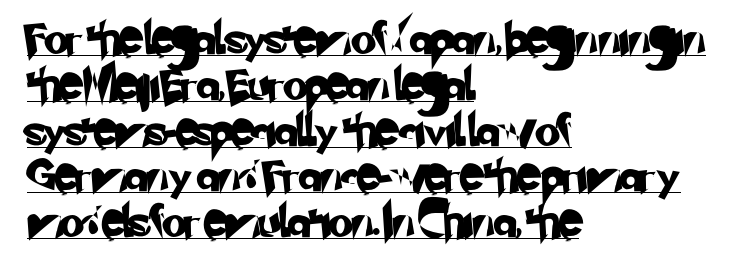
{"serif": "no", "width": "normal", "stroke_contrast": "low", "x_height": "small", "monospaced": "no", "underline": "yes", "align": "left", "line_spacing": "normal", "line_spacing_ratio": 1.43, "letter_spacing": "normal", "letter_spacing_em": 0.0, "glyph_px": 32}
